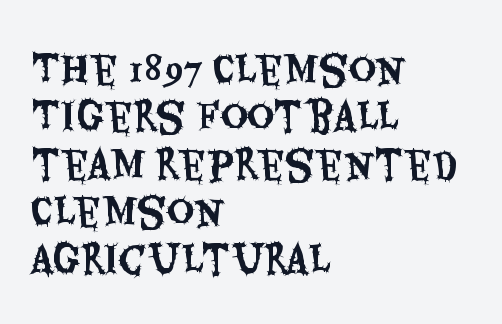
The image shows 38 px condensed sans-serif type, upright; set left-aligned, normal line spacing (1.25x), normal letter spacing, not underlined; medium stroke contrast and a large x-height.
